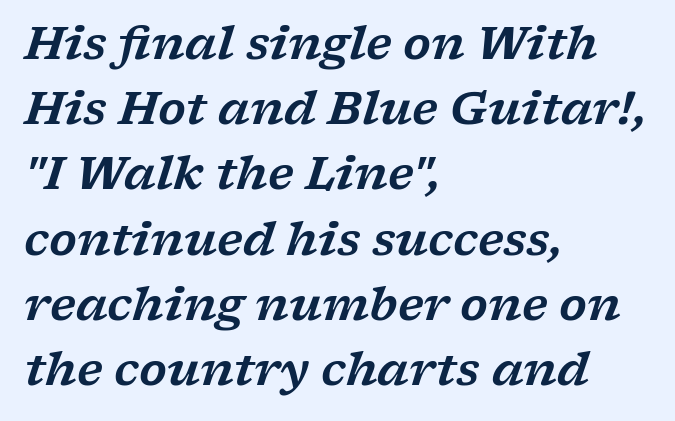
The image shows 45 px wide serif type, italic (leaning right); set left-aligned, normal line spacing (1.45x), normal letter spacing, not underlined; low stroke contrast and a medium x-height.
